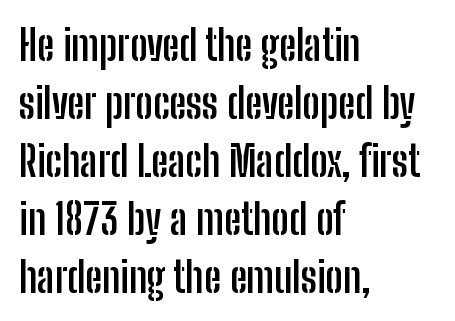
Here the designer chose a conventional face with non-uniform glyph widths. Every row of glyphs begins at an identical x-position on the left. Does the lettering tilt? It doesn't — this is upright. Characters follow at the spacing the type designer built in.
